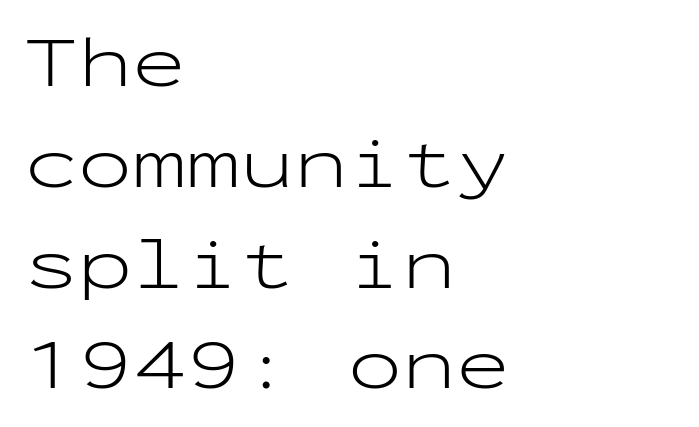
Q: Is the text bold? A: No.
Q: Is the text italic (slanted)? A: No, it is upright.
Q: Is the typeface a serif or a sans-serif typeface? A: Sans-serif.
Q: Is the text underlined? A: No.
Q: How is the paragraph aligned? A: Left-aligned.
Q: Is the spacing between letters normal or unusually wide? A: Normal.
Q: Is the spacing between lines tight, normal or loose? A: Normal.
Q: Width (condensed, normal, or wide)? A: Wide.
Q: Stroke contrast? A: Low.
Q: x-height? A: Medium.
Q: Monospaced? A: Yes.
